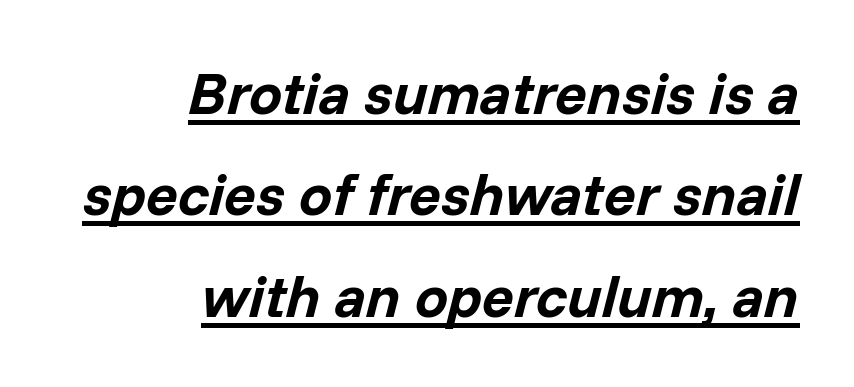
Pretty heavy lettering here — definitely bold. In CSS terms this would be text-align: right. The font's italic variant was chosen for this text. A rule runs beneath these lines of type.
